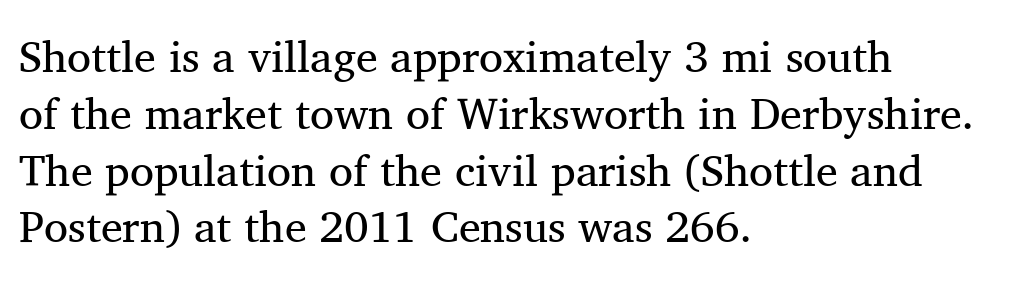
Q: Is the text bold? A: No.
Q: Is the text italic (slanted)? A: No, it is upright.
Q: Is the typeface a serif or a sans-serif typeface? A: Serif.
Q: Is the text underlined? A: No.
Q: How is the paragraph aligned? A: Left-aligned.
Q: Is the spacing between letters normal or unusually wide? A: Normal.
Q: Is the spacing between lines tight, normal or loose? A: Normal.
Q: Width (condensed, normal, or wide)? A: Normal.
Q: Stroke contrast? A: Medium.
Q: x-height? A: Medium.
Q: Monospaced? A: No.
